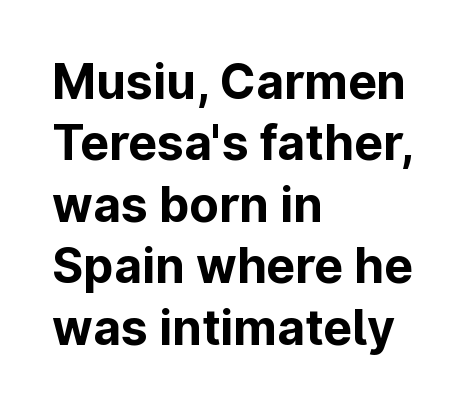
The image shows 48 px bold sans-serif type, upright; set left-aligned, normal line spacing (1.28x), normal letter spacing, not underlined; low stroke contrast and a medium x-height.
